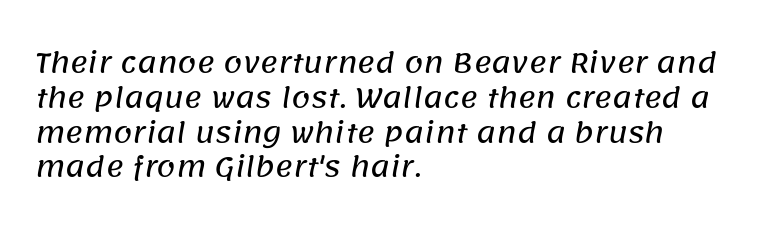
The image shows 27 px text type; set left-aligned, normal line spacing (1.29x), normal letter spacing, not underlined.
